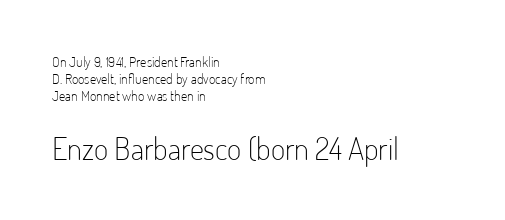
The image shows 31 px light, condensed sans-serif type, upright; set left-aligned, line spacing 1.21x, normal letter spacing, not underlined; the second (bottom) block is 2.21x larger; low stroke contrast and a small x-height.
